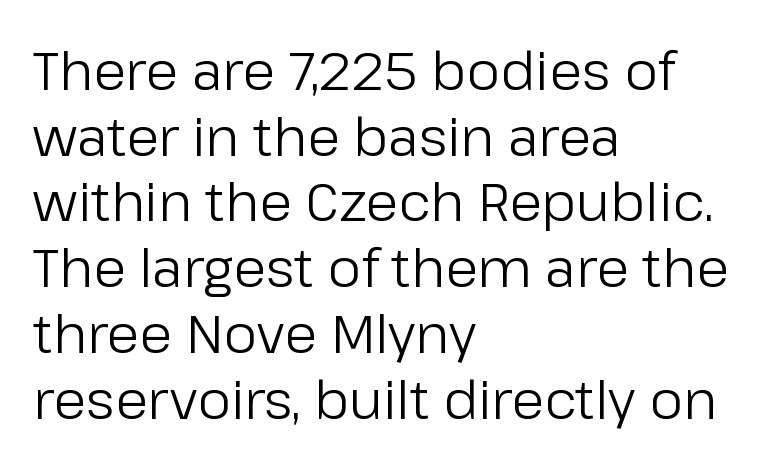
Q: Is the text bold? A: No.
Q: Is the text italic (slanted)? A: No, it is upright.
Q: Is the typeface a serif or a sans-serif typeface? A: Sans-serif.
Q: Is the text underlined? A: No.
Q: How is the paragraph aligned? A: Left-aligned.
Q: Is the spacing between letters normal or unusually wide? A: Normal.
Q: Width (condensed, normal, or wide)? A: Normal.
Q: Stroke contrast? A: Low.
Q: x-height? A: Medium.
Q: Monospaced? A: No.
